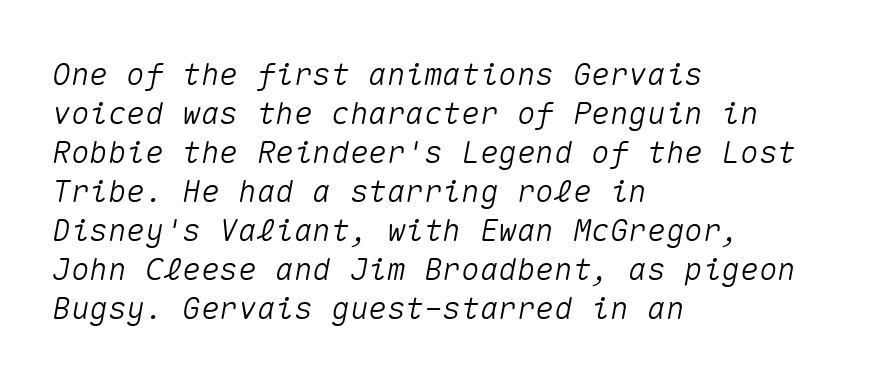
{"italic": "yes", "lean": "right", "slant_degrees": 10, "width": "normal", "stroke_contrast": "medium", "x_height": "medium", "monospaced": "yes", "underline": "no", "align": "left", "line_spacing": "normal", "line_spacing_ratio": 1.26, "letter_spacing": "normal", "letter_spacing_em": 0.0, "glyph_px": 31}
